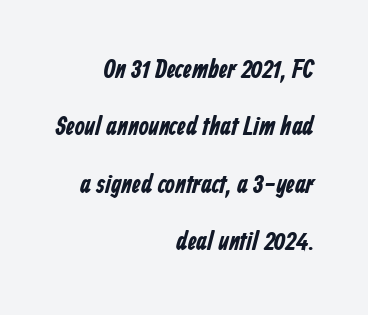
The image shows 26 px bold type; set right-aligned, loose line spacing (2.21x), normal letter spacing, not underlined.
